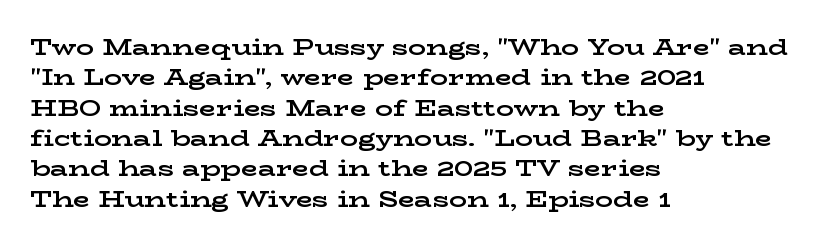
The image shows 22 px bold type, upright; set left-aligned, normal line spacing (1.38x), normal letter spacing, not underlined.
